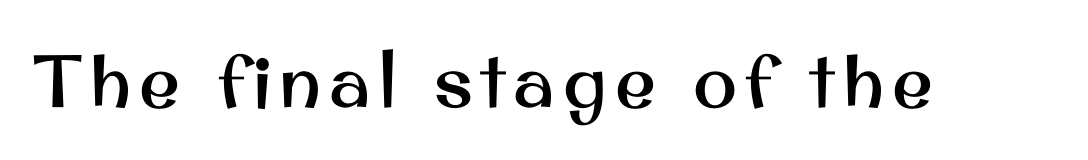
{"serif": "no", "italic": "no", "width": "normal", "stroke_contrast": "medium", "x_height": "small", "monospaced": "no", "underline": "no", "glyph_px": 74}
